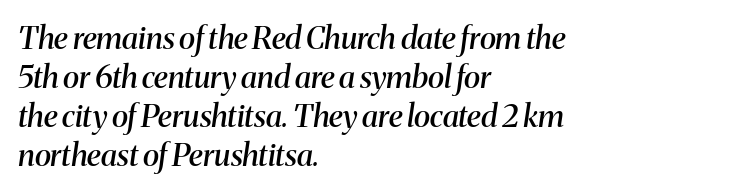
Q: Is the text bold? A: Semi-bold.
Q: Is the text italic (slanted)? A: Yes, it leans right by about 8 degrees.
Q: Is the typeface a serif or a sans-serif typeface? A: Serif.
Q: Is the text underlined? A: No.
Q: How is the paragraph aligned? A: Left-aligned.
Q: Is the spacing between letters normal or unusually wide? A: Normal.
Q: Is the spacing between lines tight, normal or loose? A: Normal.
Q: Width (condensed, normal, or wide)? A: Normal.
Q: Stroke contrast? A: Medium.
Q: x-height? A: Medium.
Q: Monospaced? A: No.
